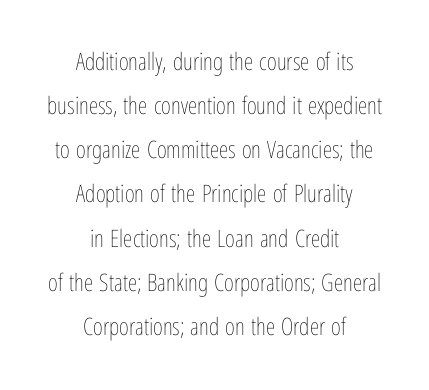
Q: Is the text bold? A: No.
Q: Is the text italic (slanted)? A: No, it is upright.
Q: Is the text underlined? A: No.
Q: How is the paragraph aligned? A: Centered.
Q: Is the spacing between letters normal or unusually wide? A: Normal.
